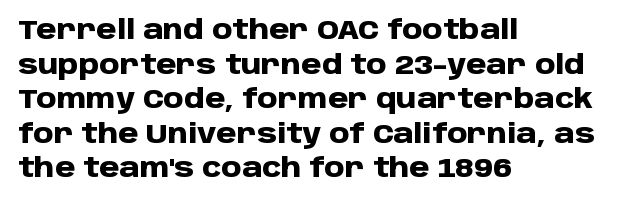
The image shows 26 px bold type, upright; set left-aligned, normal line spacing (1.33x), normal letter spacing, not underlined.
